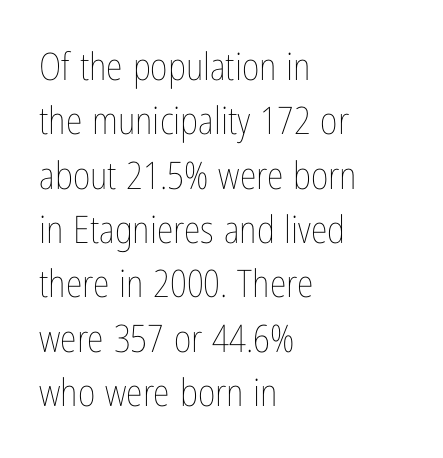
Q: Is the text bold? A: No.
Q: Is the text italic (slanted)? A: No, it is upright.
Q: Is the text underlined? A: No.
Q: How is the paragraph aligned? A: Left-aligned.
Q: Is the spacing between letters normal or unusually wide? A: Normal.
Q: Is the spacing between lines tight, normal or loose? A: Normal.
Q: Width (condensed, normal, or wide)? A: Condensed.
Q: Stroke contrast? A: Low.
Q: x-height? A: Medium.
Q: Monospaced? A: No.
